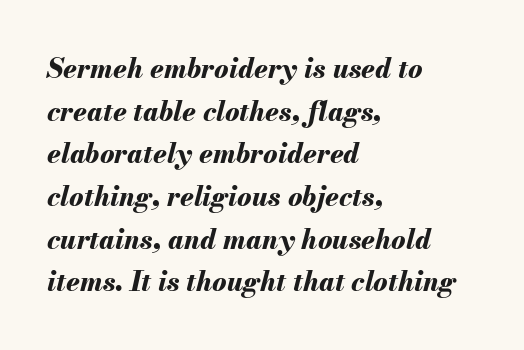
The image shows 27 px bold type, italic (leaning right); set left-aligned, normal line spacing (1.58x), normal letter spacing, not underlined.
